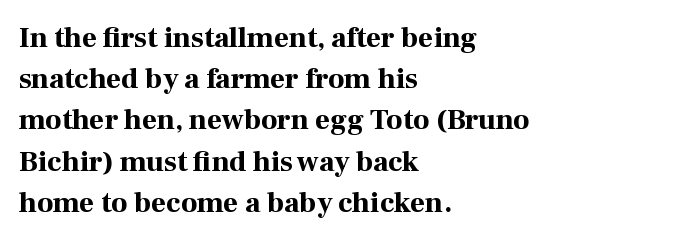
Honestly, the row spacing looks completely unremarkable. Compared with a centered layout, this one pins lines to the left instead. Words appear dense and cohesive because spacing is normal. Anything drawn beneath the words? Only blank space.
